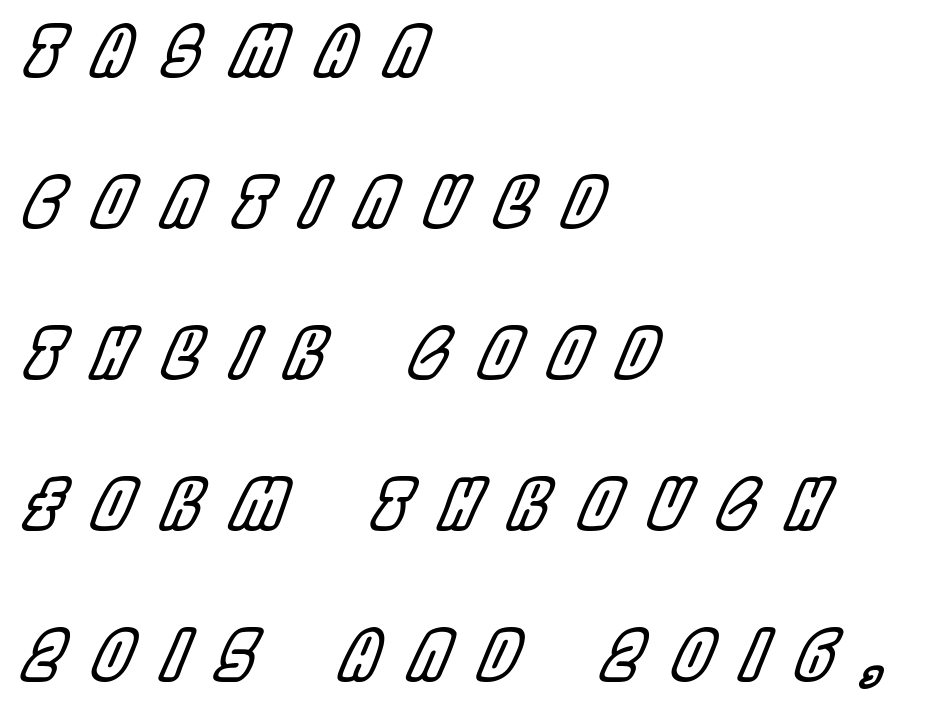
Each new line begins a long way beneath the previous one. These lines stack with their left ends in a neat column. Each letter keeps its own natural width here, so spacing adapts to shape. How are the letters spaced? Widely, with obvious added tracking. The rendering applies a slant to the glyphs. The strip under each line holds only bare page.
